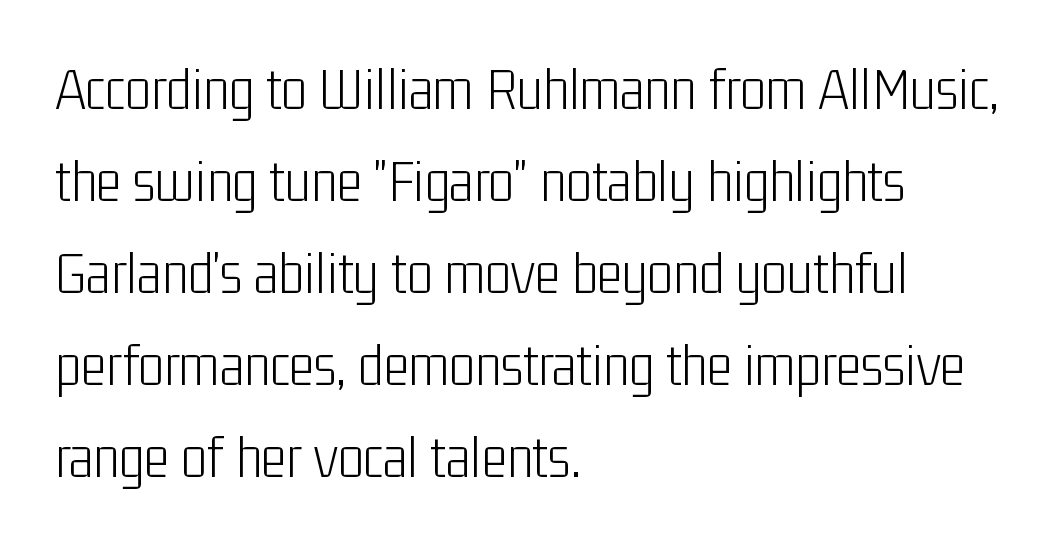
Compared with typical paragraphs, the rows here are spaced about the same. A typesetter would label this face a sans. This sample is left-justified, so line endings fall wherever the words run out. Characters follow at the spacing the type designer built in. Anything drawn beneath the words? Only blank space.
